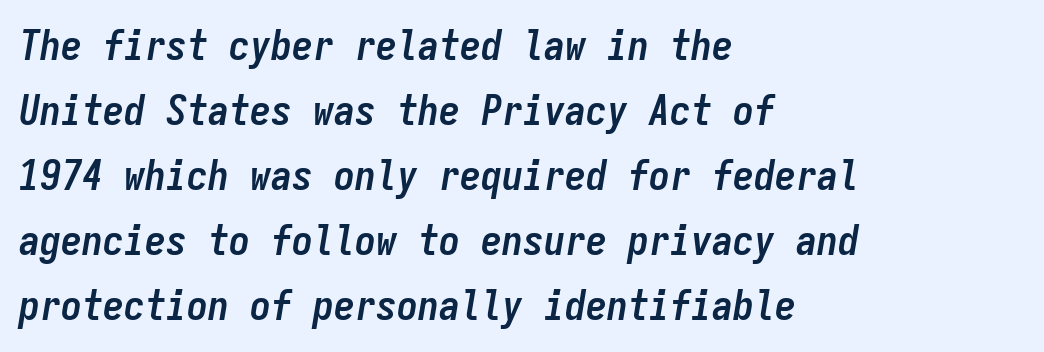
The image shows 42 px semibold, condensed type, italic (leaning right), monospaced; set left-aligned, normal line spacing (1.55x), normal letter spacing, not underlined; low stroke contrast and a medium x-height.
